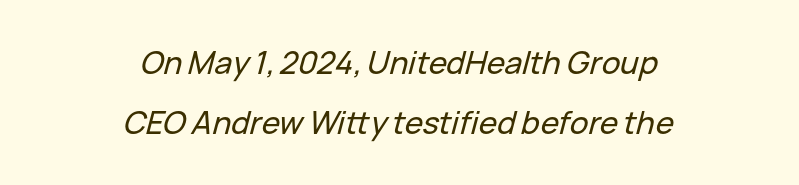
The image shows 31 px text type, italic (leaning right); set centered, loose line spacing (1.94x), normal letter spacing, not underlined; low stroke contrast and a medium x-height.
